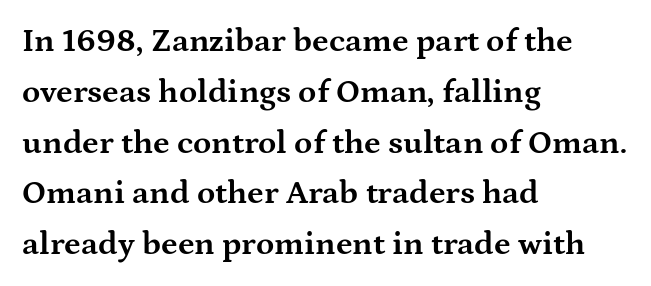
Chunky letters — that's bold for sure. Whoever set this chose a conventional vertical rhythm. These lines are rendered in a variable-pitch font. Horizontal alignment here is leftward, the default for most running prose.
